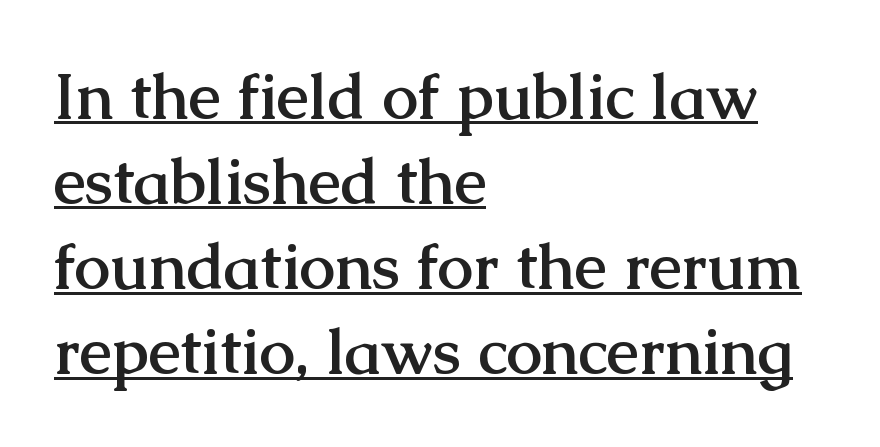
Q: Is the text bold? A: Yes.
Q: Is the text italic (slanted)? A: No, it is upright.
Q: Is the typeface a serif or a sans-serif typeface? A: Serif.
Q: Is the text underlined? A: Yes.
Q: How is the paragraph aligned? A: Left-aligned.
Q: Is the spacing between letters normal or unusually wide? A: Normal.
Q: Is the spacing between lines tight, normal or loose? A: Normal.
Q: Width (condensed, normal, or wide)? A: Normal.
Q: Stroke contrast? A: Medium.
Q: x-height? A: Medium.
Q: Monospaced? A: No.
